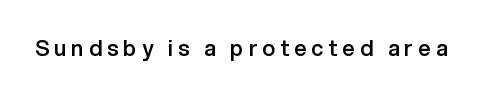
The image shows 22 px text type, upright; set unusually wide letter spacing (+0.23 em), not underlined.
